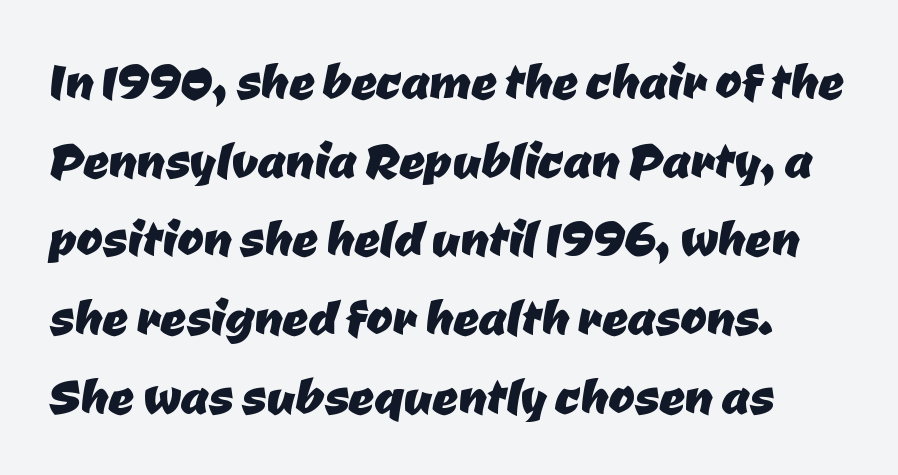
The line texture is even and compact thanks to regular tracking. No feet cap the strokes, marking this as sans-serif type. Successive baselines arrive at the customary interval. The face used here is proportionally spaced, like ordinary book or web type. Plain, unruled lines of type.
